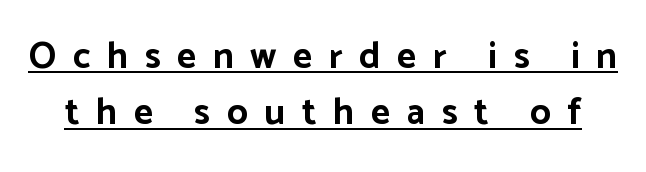
Q: Is the text bold? A: Yes.
Q: Is the text italic (slanted)? A: No, it is upright.
Q: Is the typeface a serif or a sans-serif typeface? A: Sans-serif.
Q: Is the text underlined? A: Yes.
Q: Is the spacing between letters normal or unusually wide? A: Unusually wide.
Q: Is the spacing between lines tight, normal or loose? A: Normal.
Q: Width (condensed, normal, or wide)? A: Normal.
Q: Stroke contrast? A: Low.
Q: x-height? A: Medium.
Q: Monospaced? A: No.
